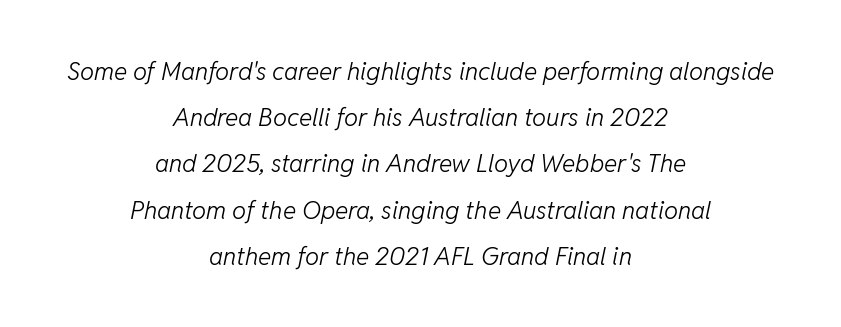
The image shows 25 px text type, italic (leaning right); set centered, line spacing 1.85x, normal letter spacing, not underlined.
